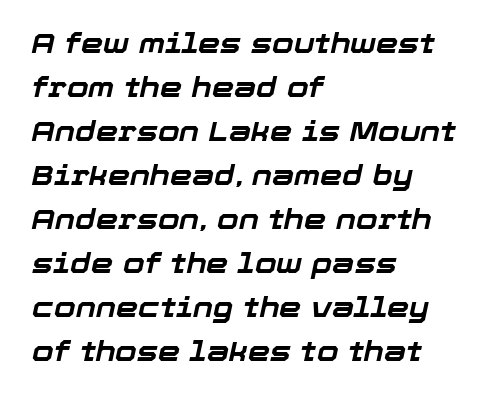
The image shows 28 px bold type, italic (leaning right); set left-aligned, normal line spacing (1.57x), normal letter spacing, not underlined; low stroke contrast and a medium x-height.
